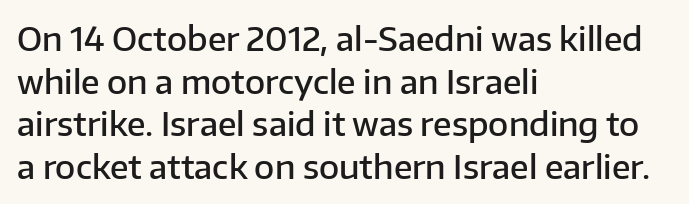
Tall strokes in this sample are plumb rather than angled. The rag falls on the right side of this text block. Compared with an ordinary text face, these strokes are moderately heavier — a semibold. Character widths vary here, with narrow letters taking less room than wide ones. In terms of letterspacing, this is plain default setting.
